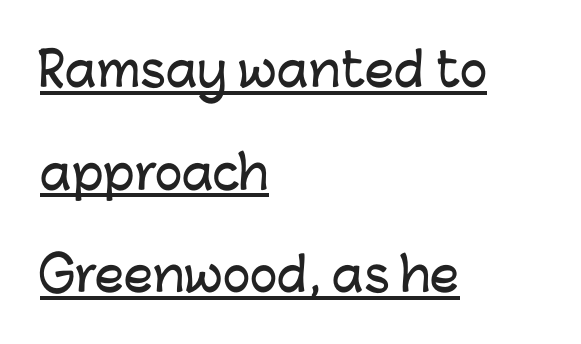
The image shows 46 px sans-serif type, upright; set left-aligned, loose line spacing (2.23x), normal letter spacing, underlined; low stroke contrast and a medium x-height.
